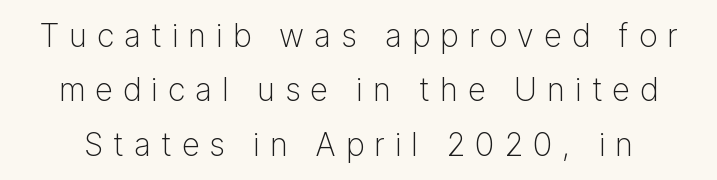
Note the varied advance widths — an 'i' is clearly narrower than an 'm'. Honestly, there is no underline to notice here at all. I'd call this a sans setting — the letters go barefoot. Every stem runs plumb, perpendicular to the baseline.
